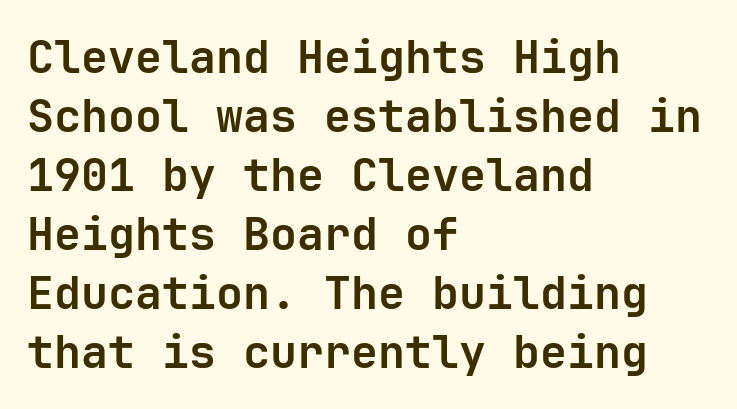
Q: Is the text bold? A: Yes.
Q: Is the text italic (slanted)? A: No, it is upright.
Q: Is the typeface a serif or a sans-serif typeface? A: Sans-serif.
Q: Is the text underlined? A: No.
Q: How is the paragraph aligned? A: Left-aligned.
Q: Is the spacing between letters normal or unusually wide? A: Normal.
Q: Is the spacing between lines tight, normal or loose? A: Normal.
Q: Width (condensed, normal, or wide)? A: Normal.
Q: Stroke contrast? A: Low.
Q: x-height? A: Medium.
Q: Monospaced? A: Yes.
